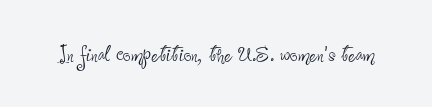
Q: Is the text bold? A: No.
Q: Is the text italic (slanted)? A: Yes.
Q: Is the text underlined? A: No.
Q: Is the spacing between letters normal or unusually wide? A: Normal.
